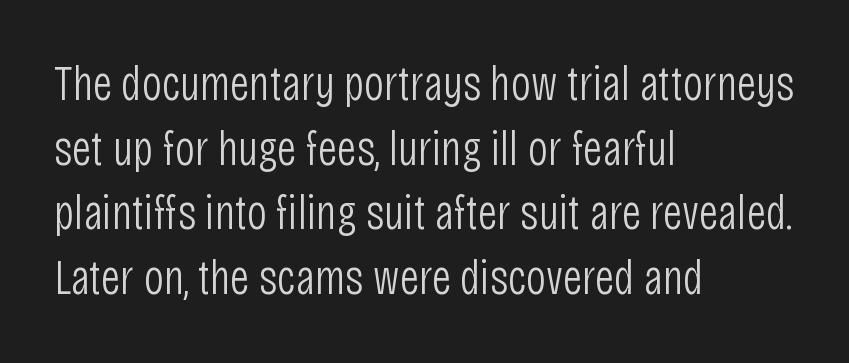
These lines keep a tight, regular rhythm from letter to letter. The area under the type is left untouched. This sample keeps an unexceptional amount of space between lines. This sample is left-justified, so line endings fall wherever the words run out.
